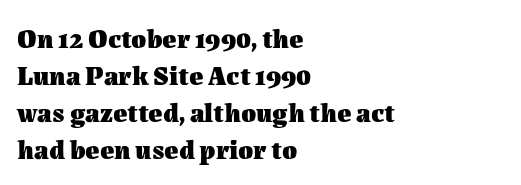
The image shows 27 px bold type, upright; set left-aligned, normal line spacing (1.37x), normal letter spacing, not underlined.
